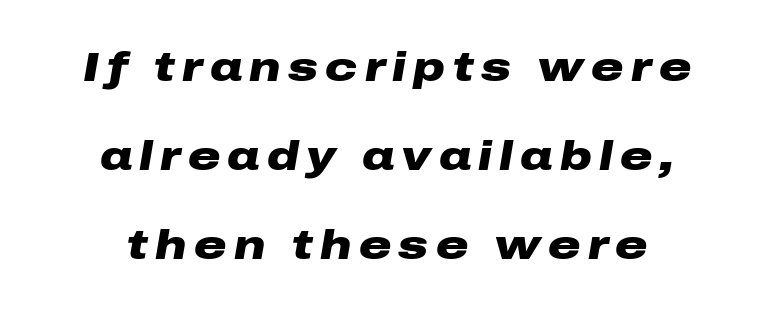
Q: Is the text bold? A: Yes.
Q: Is the text italic (slanted)? A: Yes, it leans right by about 10 degrees.
Q: Is the text underlined? A: No.
Q: How is the paragraph aligned? A: Centered.
Q: Is the spacing between lines tight, normal or loose? A: Loose.
Q: Width (condensed, normal, or wide)? A: Wide.
Q: Stroke contrast? A: Low.
Q: x-height? A: Medium.
Q: Monospaced? A: No.
